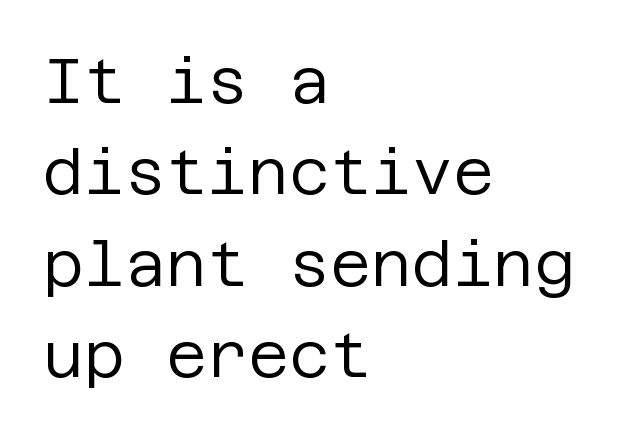
Here the glyphs are tracked normally, forming tight word shapes. Does the copy run flush right? No — it runs flush left. Heft: none added — not bold. A sans-serif font was chosen for this passage.
